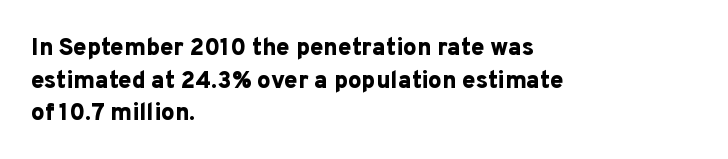
{"italic": "no", "bold": "yes", "underline": "no", "align": "left", "line_spacing": "normal", "line_spacing_ratio": 1.36, "letter_spacing": "normal", "letter_spacing_em": 0.0, "glyph_px": 24}
